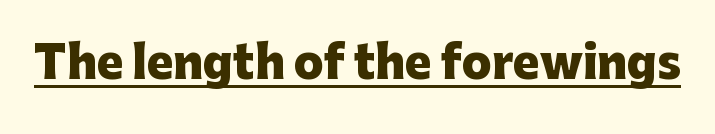
The passage shown is typed in a proportional face where columns would drift. Each glyph is drawn with heavy, bold strokes. Like a heading marked for emphasis, these lines bear an underscore. Is there any slant? The stems are plumb.
